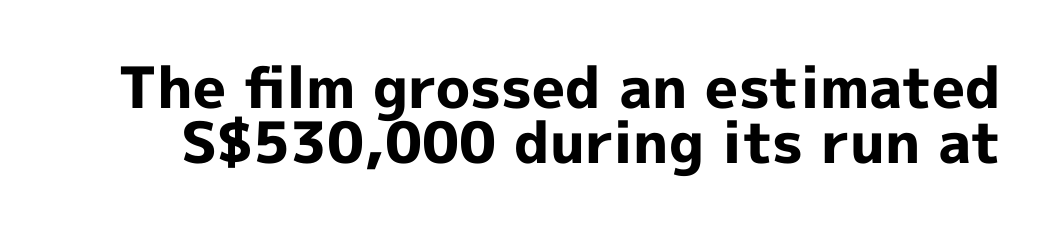
The image shows 57 px bold sans-serif type, upright; set tight line spacing (0.97x), normal letter spacing, not underlined; a medium x-height.
